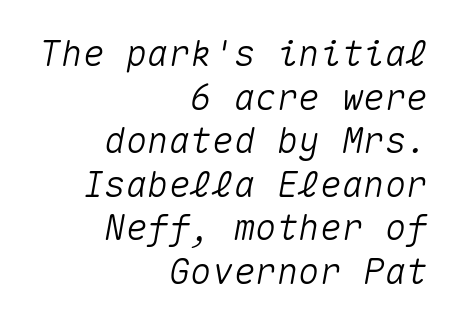
Q: Is the text italic (slanted)? A: Yes, it leans right by about 10 degrees.
Q: Is the text underlined? A: No.
Q: How is the paragraph aligned? A: Right-aligned.
Q: Is the spacing between letters normal or unusually wide? A: Normal.
Q: Width (condensed, normal, or wide)? A: Normal.
Q: Stroke contrast? A: Medium.
Q: x-height? A: Medium.
Q: Monospaced? A: Yes.
